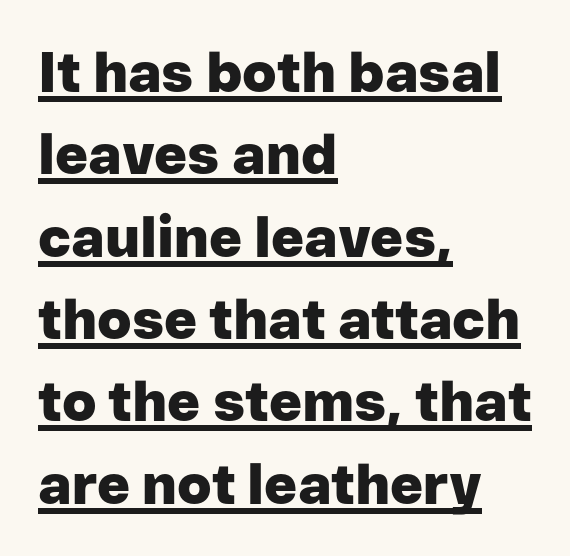
Q: Is the text bold? A: Yes.
Q: Is the text italic (slanted)? A: No, it is upright.
Q: Is the typeface a serif or a sans-serif typeface? A: Sans-serif.
Q: Is the text underlined? A: Yes.
Q: How is the paragraph aligned? A: Left-aligned.
Q: Is the spacing between letters normal or unusually wide? A: Normal.
Q: Is the spacing between lines tight, normal or loose? A: Normal.
Q: Width (condensed, normal, or wide)? A: Normal.
Q: Stroke contrast? A: Low.
Q: x-height? A: Medium.
Q: Monospaced? A: No.
